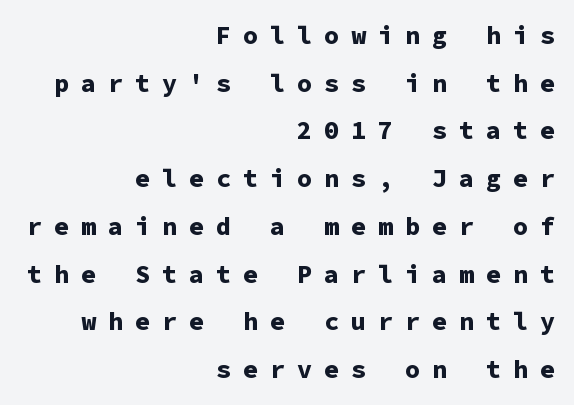
{"italic": "no", "bold": "yes", "underline": "no", "align": "right", "line_spacing": "loose", "line_spacing_ratio": 1.91, "letter_spacing": "wide", "letter_spacing_em": 0.48, "glyph_px": 25}
